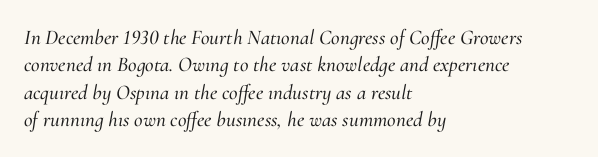
{"italic": "yes", "lean": "right", "slant_degrees": 10, "underline": "no", "align": "left", "line_spacing": "normal", "line_spacing_ratio": 1.3, "letter_spacing": "normal", "letter_spacing_em": 0.0, "glyph_px": 21}
